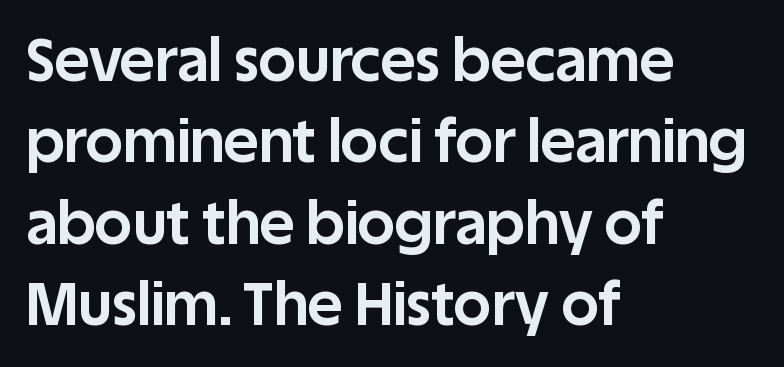
The image shows 59 px bold sans-serif type, upright; set left-aligned, normal line spacing (1.38x), normal letter spacing, not underlined; low stroke contrast and a large x-height.
